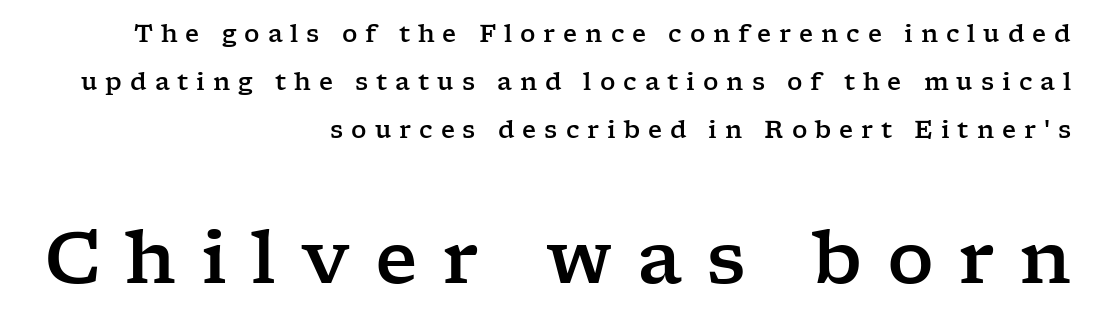
The image shows 73 px wide serif type, upright; set right-aligned, loose line spacing (2.01x), unusually wide letter spacing (+0.33 em), not underlined; the second (bottom) block is 3.04x larger; low stroke contrast and a medium x-height.
